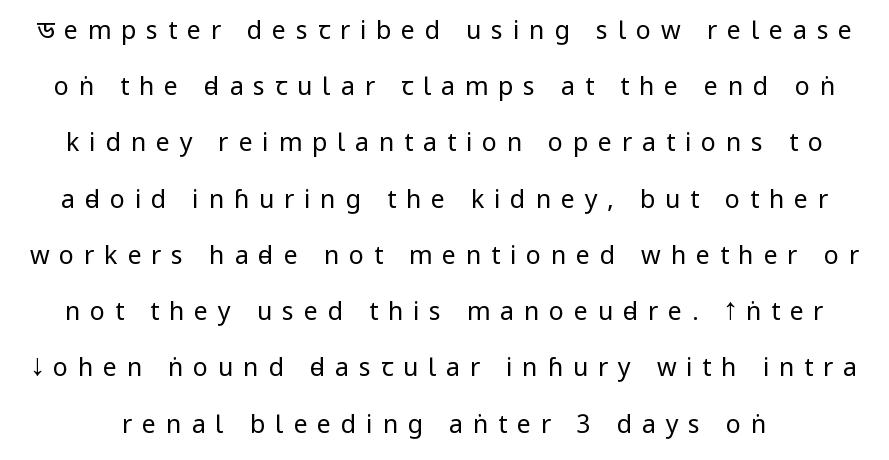
Letters rest on an invisible, unmarked baseline. Heaviness? Minimal to ordinary, like unemphasized prose. Notice the wide empty band between every row — that's loose leading. The letterforms stand isolated, each surrounded by extra space.
